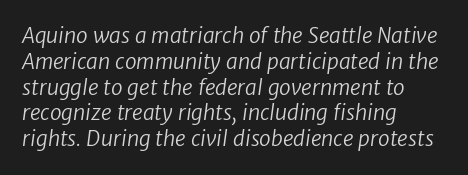
{"bold": "no", "underline": "no", "align": "left", "line_spacing_ratio": 1.23, "letter_spacing": "normal", "letter_spacing_em": 0.0, "glyph_px": 21}
